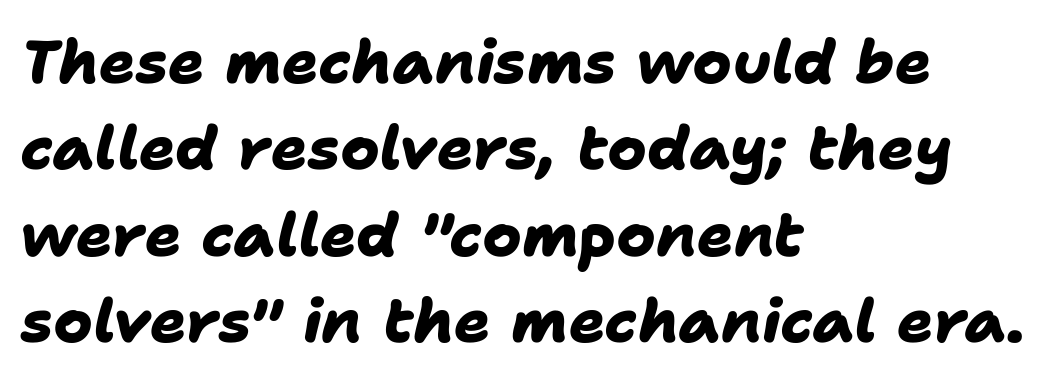
Q: Is the text bold? A: Yes.
Q: Is the typeface a serif or a sans-serif typeface? A: Sans-serif.
Q: Is the text underlined? A: No.
Q: How is the paragraph aligned? A: Left-aligned.
Q: Is the spacing between letters normal or unusually wide? A: Normal.
Q: Is the spacing between lines tight, normal or loose? A: Normal.
Q: Width (condensed, normal, or wide)? A: Normal.
Q: Stroke contrast? A: Low.
Q: x-height? A: Medium.
Q: Monospaced? A: No.
